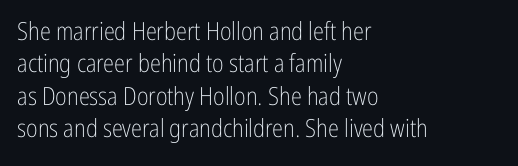
{"italic": "no", "bold": "no", "underline": "no", "align": "left", "line_spacing": "normal", "line_spacing_ratio": 1.3, "letter_spacing": "normal", "letter_spacing_em": 0.0, "glyph_px": 25}
